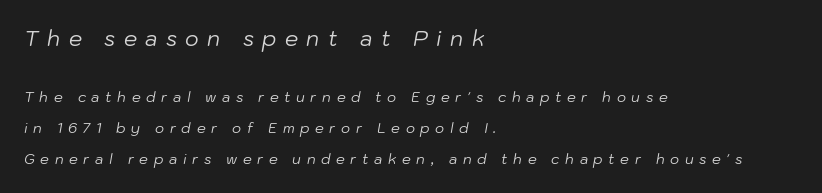
{"italic": "yes", "lean": "right", "slant_degrees": 10, "bold": "no", "underline": "no", "align": "left", "line_spacing": "loose", "line_spacing_ratio": 2.21, "letter_spacing": "wide", "letter_spacing_em": 0.4, "larger_block": "first", "size_ratio": 1.5, "glyph_px": 21}
